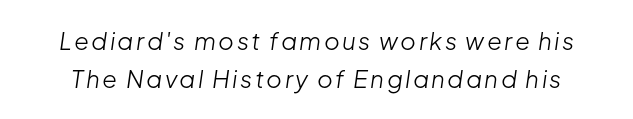
Reading down the column, the eye jumps a familiar distance to each next line. Any mark beneath the type? The region is blank. Does the lettering tilt? It does — this is italic. The strokes are not fattened; the text isn't bold.
